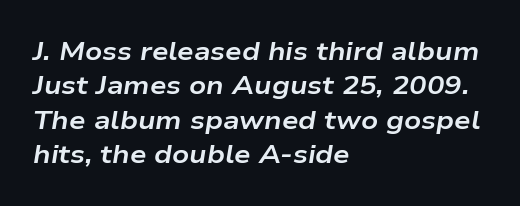
If you measured baseline to baseline, you'd find a middling distance. The text carries the slant typical of an italic or oblique font. Weight: bold. The letters sit at their default tracking, neither squeezed nor spread. The rendering anchors every line to the left-hand side.
